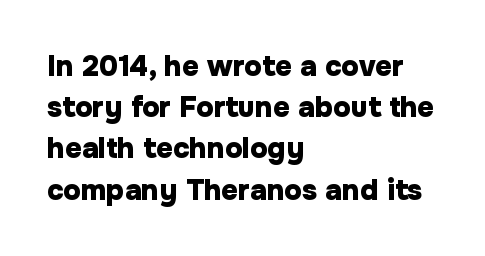
Q: Is the text bold? A: Yes.
Q: Is the text italic (slanted)? A: No, it is upright.
Q: Is the typeface a serif or a sans-serif typeface? A: Sans-serif.
Q: Is the text underlined? A: No.
Q: How is the paragraph aligned? A: Left-aligned.
Q: Is the spacing between letters normal or unusually wide? A: Normal.
Q: Is the spacing between lines tight, normal or loose? A: Normal.
Q: Width (condensed, normal, or wide)? A: Normal.
Q: Stroke contrast? A: Low.
Q: x-height? A: Medium.
Q: Monospaced? A: No.
